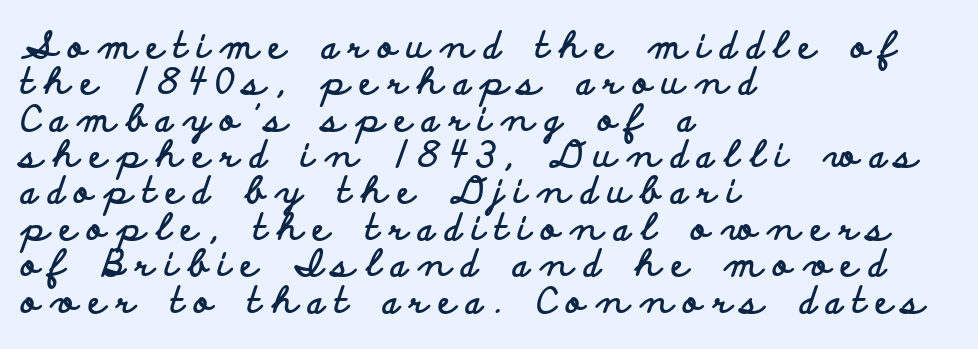
The foot of each line stays bare and open. Proportional: the letters do not fall into vertical columns. Reading down the column, the eye jumps only a short way to each next line.
